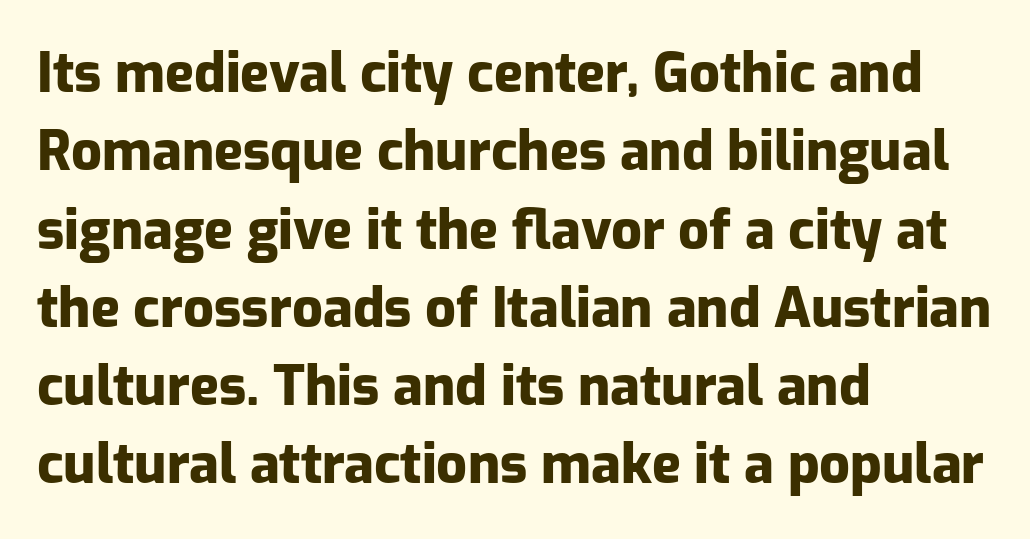
Q: Is the text bold? A: Yes.
Q: Is the text italic (slanted)? A: No, it is upright.
Q: Is the typeface a serif or a sans-serif typeface? A: Sans-serif.
Q: Is the text underlined? A: No.
Q: How is the paragraph aligned? A: Left-aligned.
Q: Is the spacing between letters normal or unusually wide? A: Normal.
Q: Is the spacing between lines tight, normal or loose? A: Normal.
Q: Width (condensed, normal, or wide)? A: Normal.
Q: Stroke contrast? A: Low.
Q: x-height? A: Medium.
Q: Monospaced? A: No.
